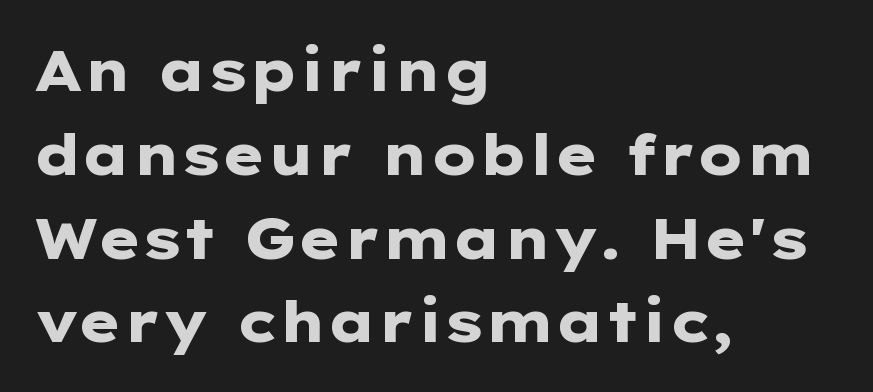
Short and long lines alike share a common starting point at left. The block of text has a typical density, with ordinary space between rows. The glyphs are unaccompanied by any horizontal stroke below them. Posture: vertical.
